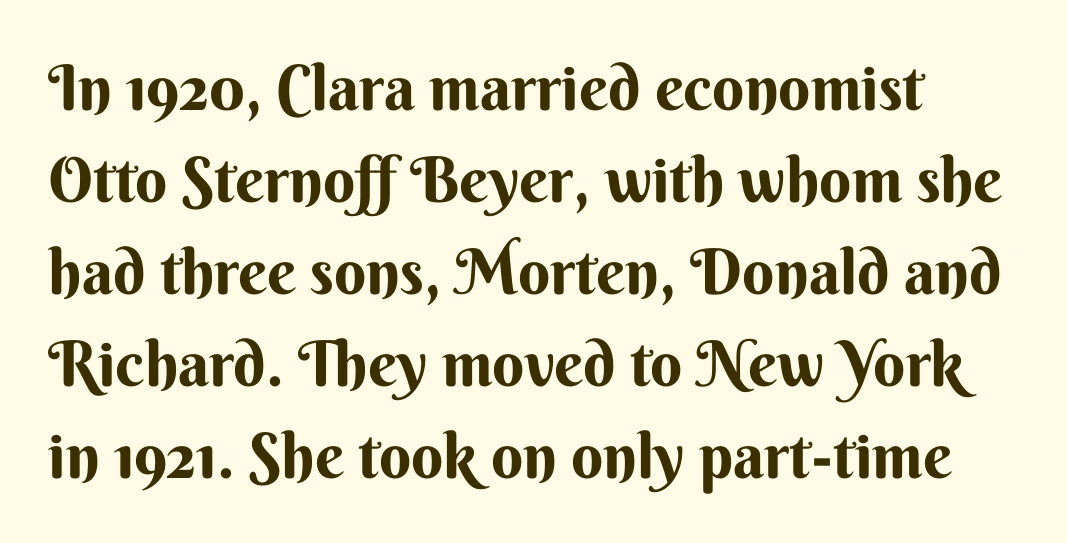
The passage shown is not underscored anywhere. Italic: no, the glyphs are upright roman. The characters look thick and weighty, a clear bold. I'd call this a sans setting — the letters go barefoot. Each new line begins a customary step beneath the previous one.
